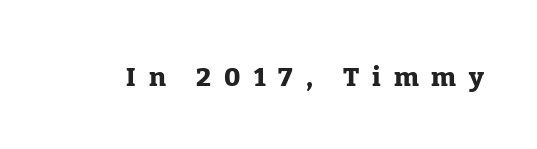
The image shows 26 px bold type, upright; set unusually wide letter spacing (+0.5 em), not underlined.
